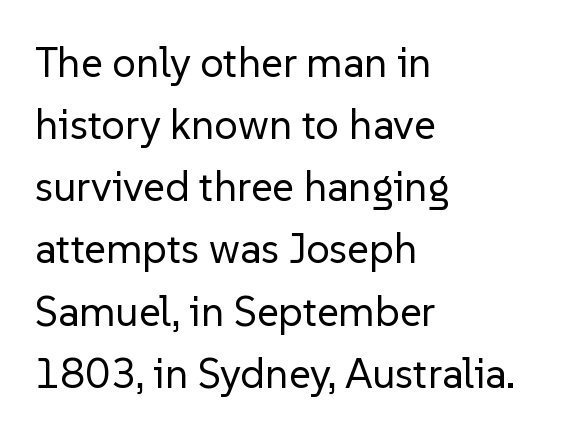
Weight class: somewhere from thin through regular. Observe the absence of serifs on each vertical stroke in this sample. The passage is arranged the way most books set body copy — flush left. The passage shown is not underscored anywhere. Honestly, the row spacing looks completely unremarkable. The letters stand straight up with perfectly vertical stems.
